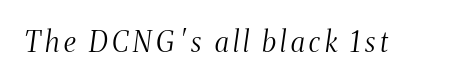
Varying glyph widths throughout — classic text-font behaviour. Style check: oblique. The glyphs are unaccompanied by any horizontal stroke below them. A quiet, ordinary-to-light weight characterises the typeface.
